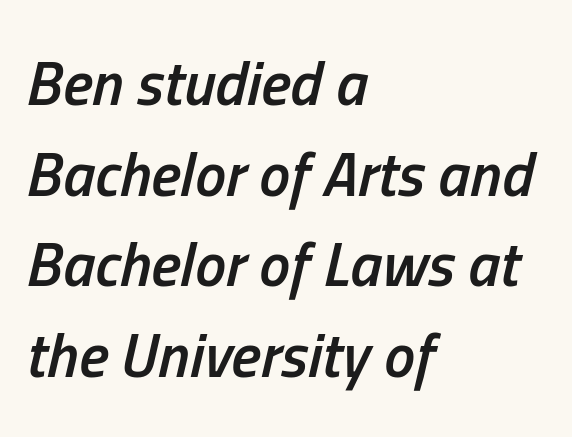
Q: Is the text bold? A: Semi-bold.
Q: Is the text italic (slanted)? A: Yes, it leans right by about 13 degrees.
Q: Is the text underlined? A: No.
Q: How is the paragraph aligned? A: Left-aligned.
Q: Is the spacing between letters normal or unusually wide? A: Normal.
Q: Is the spacing between lines tight, normal or loose? A: Normal.
Q: Width (condensed, normal, or wide)? A: Condensed.
Q: Stroke contrast? A: Low.
Q: x-height? A: Medium.
Q: Monospaced? A: No.
